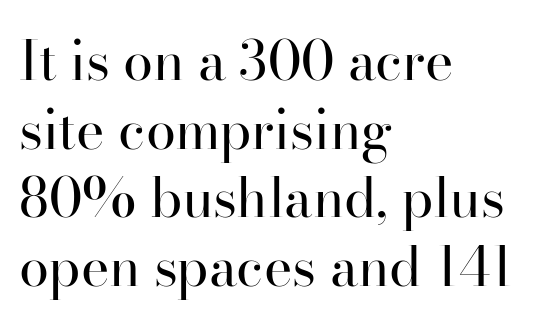
The image shows 54 px regular-weight serif type, upright; set left-aligned, normal line spacing (1.27x), normal letter spacing, not underlined; high stroke contrast and a small x-height.
